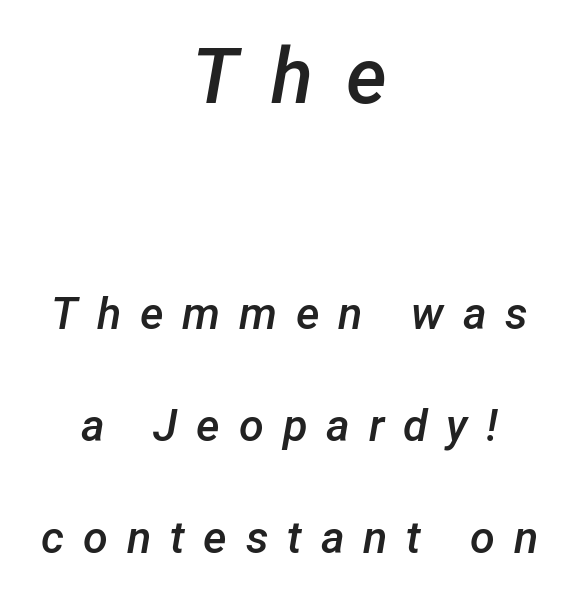
Emphasis by weight is partial: semibold. Has an underline been added? It has not. Leading is clearly above the norm, producing a sparse column. Every row of glyphs is offset so its center matches the block's center.
